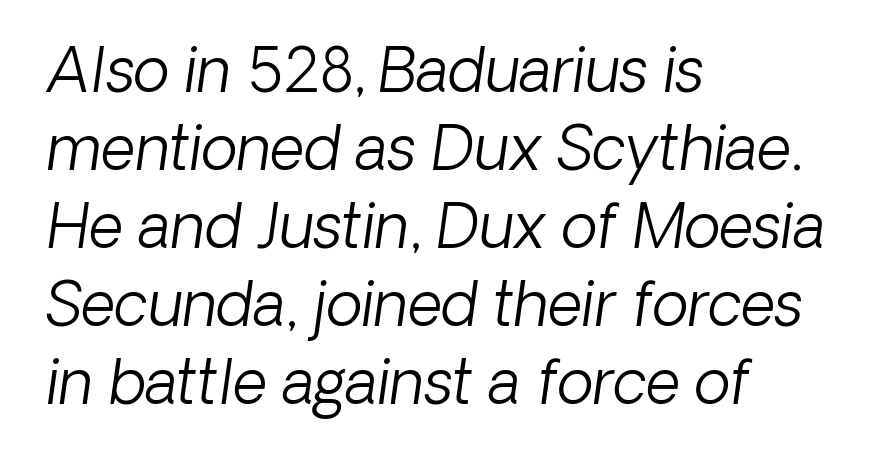
Q: Is the text bold? A: No.
Q: Is the typeface a serif or a sans-serif typeface? A: Sans-serif.
Q: Is the text underlined? A: No.
Q: How is the paragraph aligned? A: Left-aligned.
Q: Is the spacing between letters normal or unusually wide? A: Normal.
Q: Is the spacing between lines tight, normal or loose? A: Normal.
Q: Width (condensed, normal, or wide)? A: Normal.
Q: Stroke contrast? A: Low.
Q: x-height? A: Medium.
Q: Monospaced? A: No.
